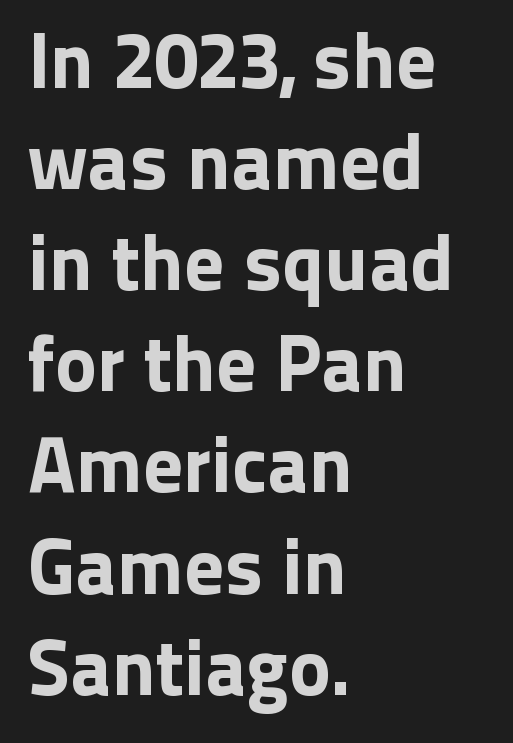
The letters stand upright; this is a roman face. The gaps between neighbouring characters are ordinary and unremarkable. No feet cap the strokes, marking this as sans-serif type. You could not count columns in this text — the font is proportionally spaced.
